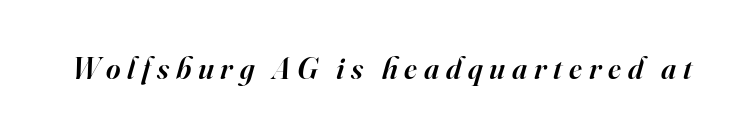
Q: Is the text bold? A: Semi-bold.
Q: Is the text italic (slanted)? A: Yes, it leans right by about 16 degrees.
Q: Is the typeface a serif or a sans-serif typeface? A: Serif.
Q: Is the text underlined? A: No.
Q: Is the spacing between letters normal or unusually wide? A: Unusually wide.
Q: Width (condensed, normal, or wide)? A: Normal.
Q: Stroke contrast? A: High.
Q: x-height? A: Small.
Q: Monospaced? A: No.
